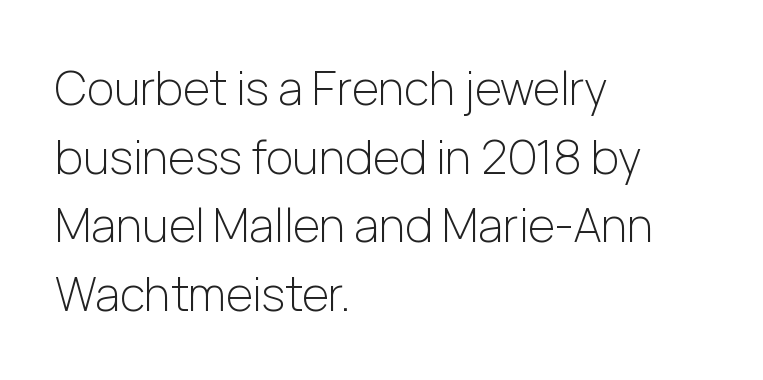
Ordinary non-slanted type is in use. Typographically, this falls in the sans-serif category. Plain, unruled lines of type. Character widths vary here, with narrow letters taking less room than wide ones.
